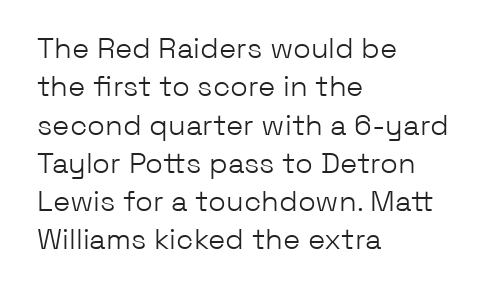
The image shows 29 px light sans-serif type, upright; set left-aligned, normal line spacing (1.32x), normal letter spacing, not underlined; low stroke contrast and a medium x-height.
